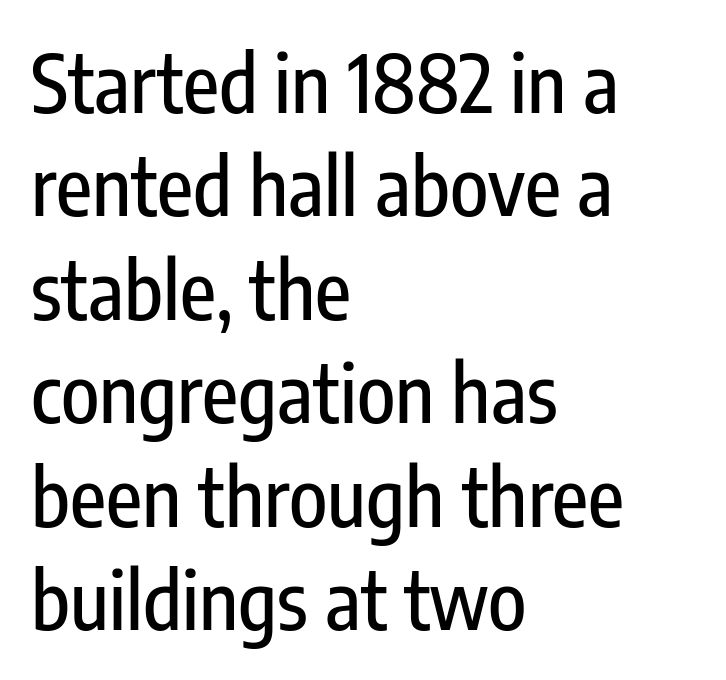
{"serif": "no", "italic": "no", "width": "condensed", "stroke_contrast": "low", "x_height": "medium", "monospaced": "no", "underline": "no", "align": "left", "line_spacing": "normal", "line_spacing_ratio": 1.31, "letter_spacing": "normal", "letter_spacing_em": 0.0, "glyph_px": 79}
